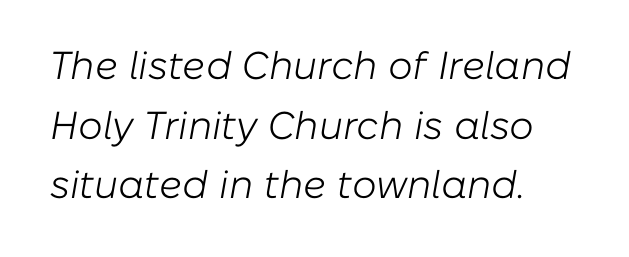
Rows of type keep a routine distance in the vertical direction. The face used here is proportionally spaced, like ordinary book or web type. When letters slant like this, we call the style italic. Honestly, the letter spacing is just normal — you wouldn't notice it.
